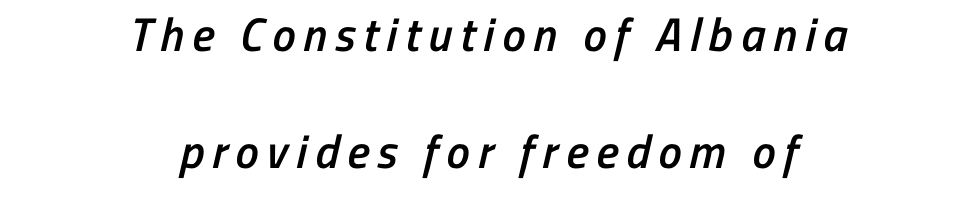
Q: Is the text bold? A: Semi-bold.
Q: Is the typeface a serif or a sans-serif typeface? A: Sans-serif.
Q: Is the text underlined? A: No.
Q: How is the paragraph aligned? A: Centered.
Q: Is the spacing between lines tight, normal or loose? A: Loose.
Q: Width (condensed, normal, or wide)? A: Condensed.
Q: Stroke contrast? A: Low.
Q: x-height? A: Medium.
Q: Monospaced? A: No.
